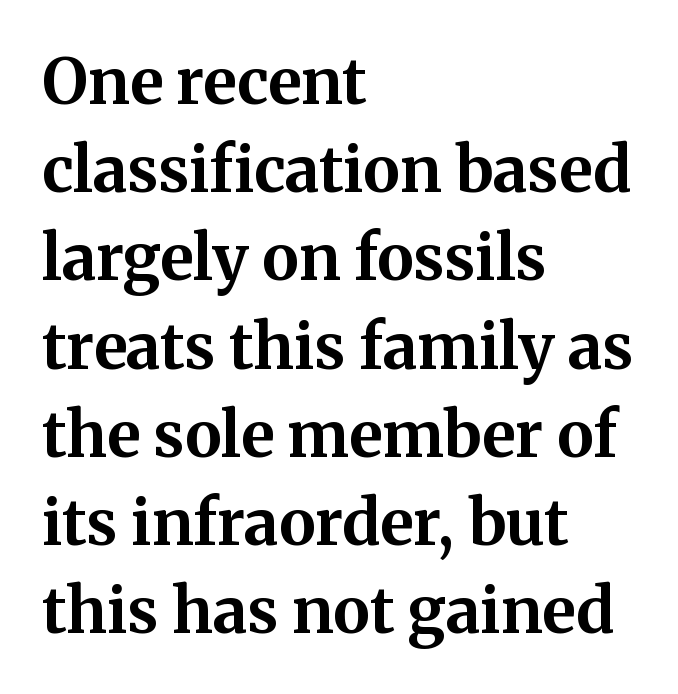
The image shows 63 px bold serif type, upright; set left-aligned, normal line spacing (1.4x), normal letter spacing, not underlined; medium stroke contrast and a medium x-height.
